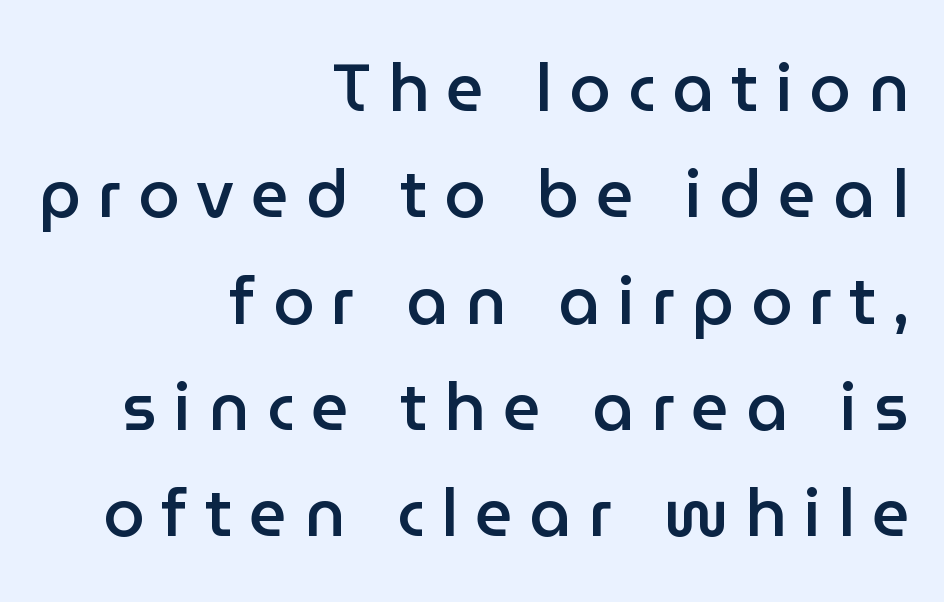
Q: Is the text bold? A: Semi-bold.
Q: Is the text italic (slanted)? A: No, it is upright.
Q: Is the typeface a serif or a sans-serif typeface? A: Sans-serif.
Q: Is the text underlined? A: No.
Q: How is the paragraph aligned? A: Right-aligned.
Q: Is the spacing between letters normal or unusually wide? A: Unusually wide.
Q: Is the spacing between lines tight, normal or loose? A: Normal.
Q: Width (condensed, normal, or wide)? A: Normal.
Q: Stroke contrast? A: Low.
Q: x-height? A: Medium.
Q: Monospaced? A: No.
